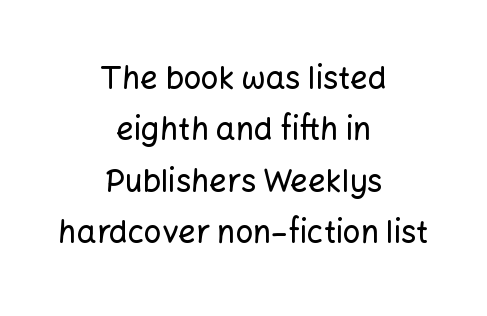
{"serif": "no", "italic": "no", "width": "normal", "stroke_contrast": "low", "x_height": "medium", "monospaced": "no", "underline": "no", "align": "center", "line_spacing": "normal", "line_spacing_ratio": 1.66, "letter_spacing": "normal", "letter_spacing_em": 0.0, "glyph_px": 31}
